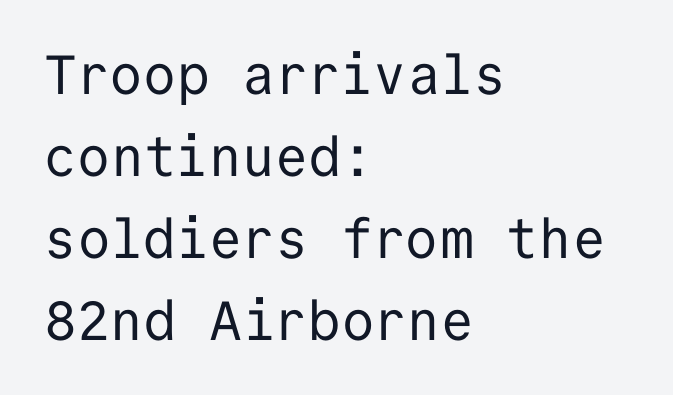
Q: Is the text bold? A: No.
Q: Is the text italic (slanted)? A: No, it is upright.
Q: Is the typeface a serif or a sans-serif typeface? A: Sans-serif.
Q: Is the text underlined? A: No.
Q: How is the paragraph aligned? A: Left-aligned.
Q: Is the spacing between letters normal or unusually wide? A: Normal.
Q: Is the spacing between lines tight, normal or loose? A: Normal.
Q: Width (condensed, normal, or wide)? A: Normal.
Q: Stroke contrast? A: Low.
Q: x-height? A: Medium.
Q: Monospaced? A: Yes.
